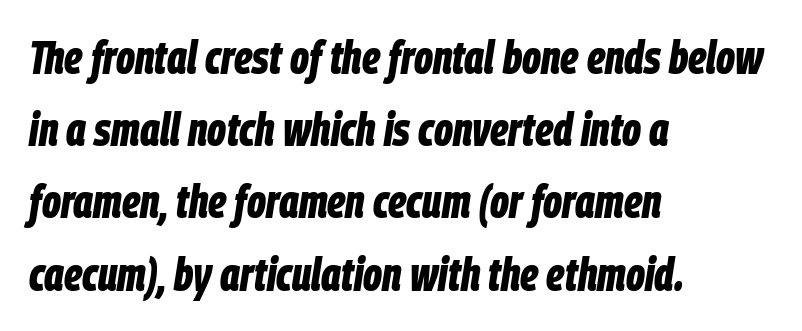
A dark, heavy texture on the line: the type is bold. Here the designer chose a conventional face with non-uniform glyph widths. Casual observation: everything's shoved over to the left. Honestly, the row spacing looks completely unremarkable. The type is set solid horizontally, with unmodified tracking. The text carries the slant typical of an italic or oblique font.
